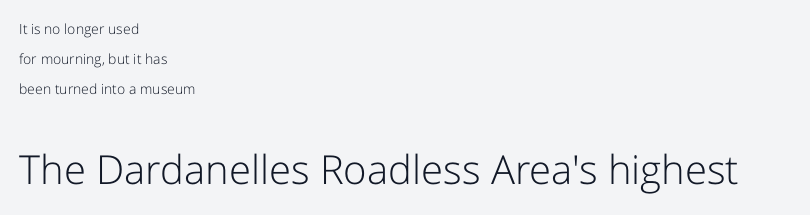
Q: Is the text bold? A: No.
Q: Is the text italic (slanted)? A: No, it is upright.
Q: Is the typeface a serif or a sans-serif typeface? A: Sans-serif.
Q: Is the text underlined? A: No.
Q: How is the paragraph aligned? A: Left-aligned.
Q: Is the spacing between letters normal or unusually wide? A: Normal.
Q: Is the spacing between lines tight, normal or loose? A: Loose.
Q: Which block of text is set in a larger size, the first (top) or the second (bottom)? A: The second (bottom) one.
Q: Width (condensed, normal, or wide)? A: Normal.
Q: Stroke contrast? A: Low.
Q: x-height? A: Medium.
Q: Monospaced? A: No.
